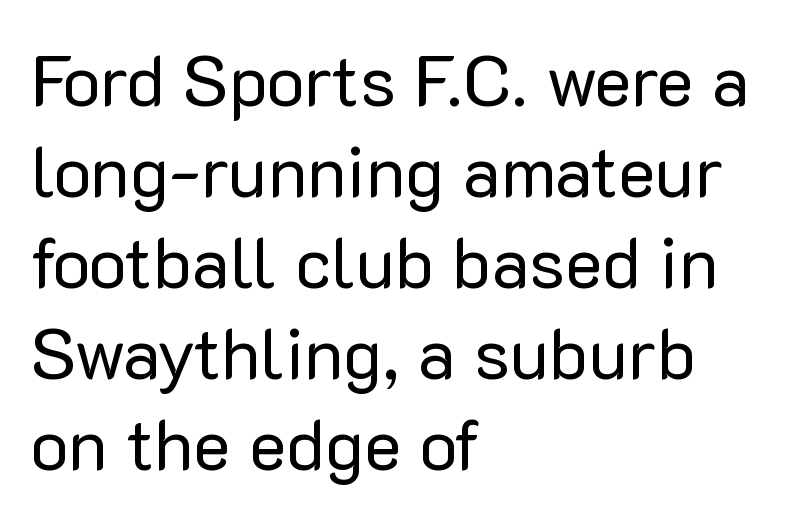
The passage shown is typed in a proportional face where columns would drift. Is there much room between lines? A standard amount, neither cramped nor airy. Rule under the text: the space is simply empty. Italic: no, the glyphs are upright roman. Inter-character spacing is left at the font's built-in metrics.
